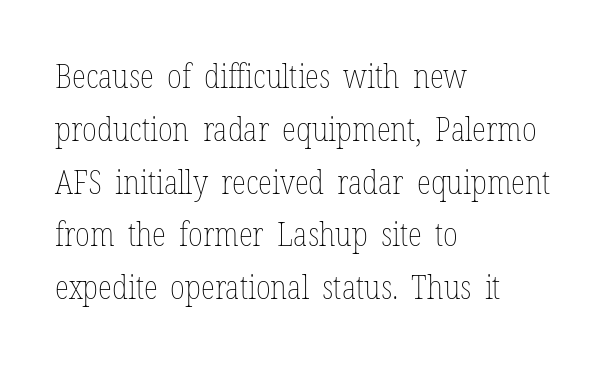
{"italic": "no", "bold": "no", "weight": "thin", "width": "condensed", "stroke_contrast": "low", "x_height": "medium", "monospaced": "no", "underline": "no", "align": "left", "line_spacing": "normal", "line_spacing_ratio": 1.6, "letter_spacing": "normal", "letter_spacing_em": 0.0, "glyph_px": 33}
